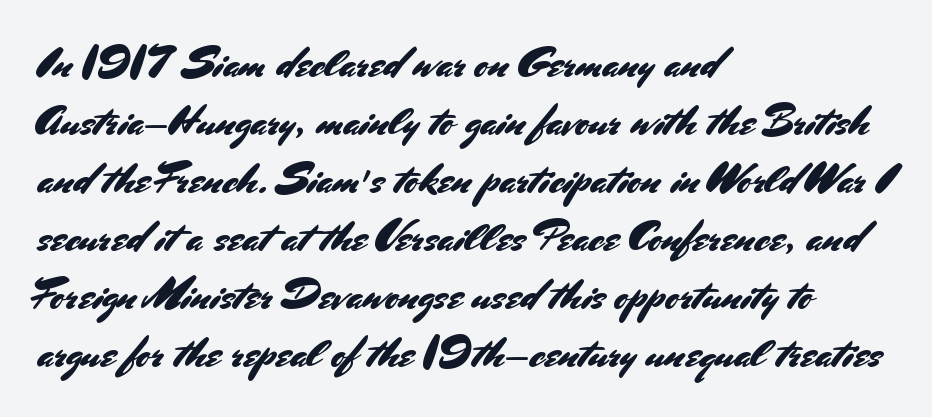
The image shows 42 px sans-serif type; set left-aligned, normal line spacing (1.38x), normal letter spacing, not underlined; medium stroke contrast and a small x-height.
